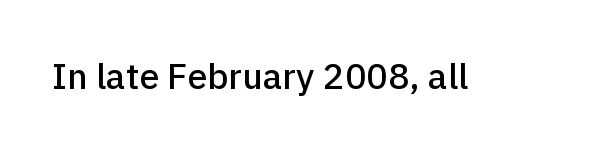
The image shows 36 px sans-serif type, upright; set normal letter spacing, not underlined; low stroke contrast and a medium x-height.
